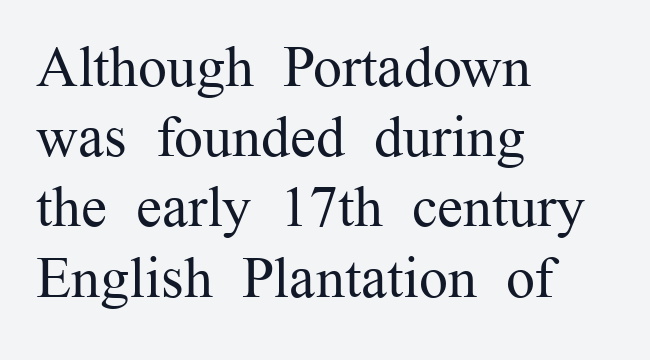
Notice how the passage keeps a crisp vertical edge on the left only. Type without underlining. A typesetter would call this proportional, since set widths differ per character. These glyphs show unthickened strokes, regular width or finer. Italic? Not at all — the glyphs are vertical.
